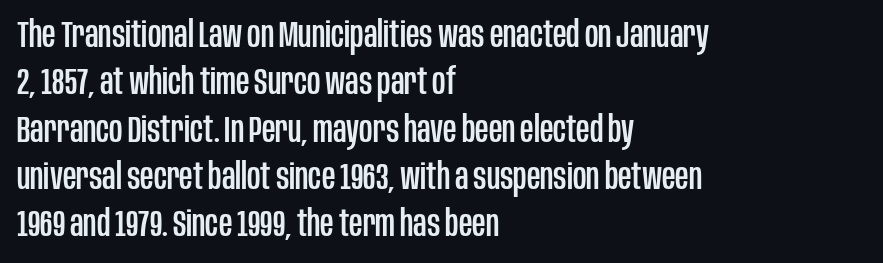
Q: Is the text italic (slanted)? A: No, it is upright.
Q: Is the typeface a serif or a sans-serif typeface? A: Sans-serif.
Q: Is the text underlined? A: No.
Q: How is the paragraph aligned? A: Left-aligned.
Q: Is the spacing between letters normal or unusually wide? A: Normal.
Q: Is the spacing between lines tight, normal or loose? A: Normal.
Q: Width (condensed, normal, or wide)? A: Condensed.
Q: Stroke contrast? A: Low.
Q: x-height? A: Large.
Q: Monospaced? A: No.
